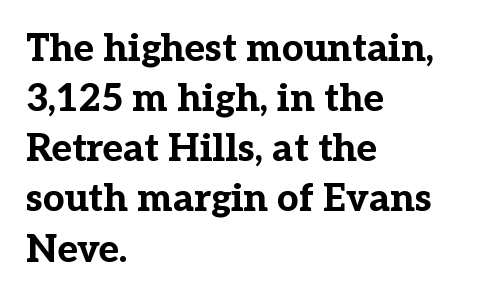
The image shows 38 px bold serif type, upright; set left-aligned, normal line spacing (1.32x), normal letter spacing, not underlined; low stroke contrast and a medium x-height.
